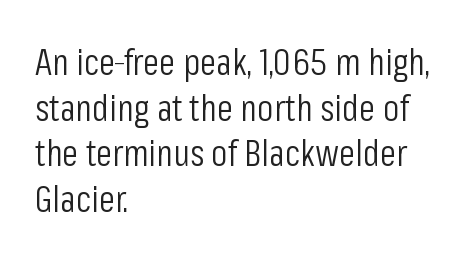
Tall strokes in this sample are plumb rather than angled. Plain, unruled lines of type. Characters follow at the spacing the type designer built in. This sample has the flowing, uneven cadence of proportional lettering. Note: no serifs on the glyphs. Is this a heavy cut? Hardly; it is regular or lighter.
